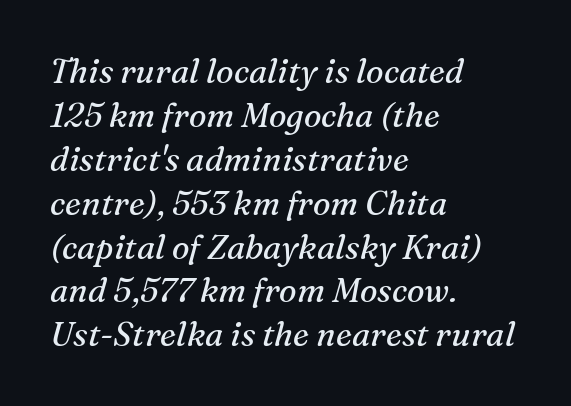
The image shows 33 px regular-weight serif type, italic (leaning right); set left-aligned, normal line spacing (1.33x), normal letter spacing, not underlined; medium stroke contrast and a medium x-height.
